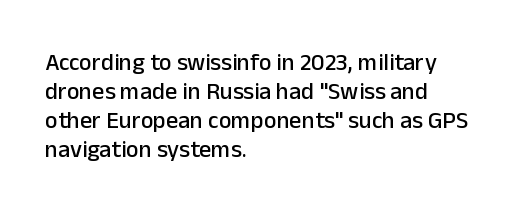
The area under the type is left untouched. Is the block centered? No — it sits flush against the left margin. Default kerning and tracking; the words read as compact shapes. Is there any slant? The stems are plumb.
